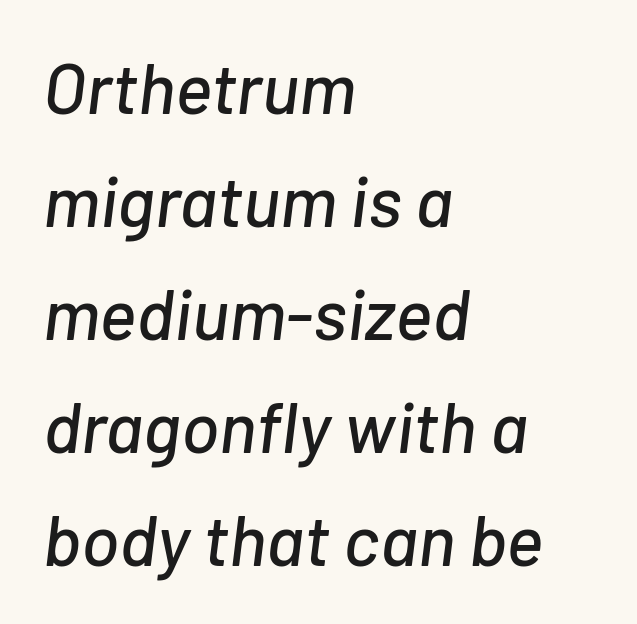
The string is rendered with underlining switched off. The face used here is proportionally spaced, like ordinary book or web type. Regular leading. Letter spacing: default. The glyphs look as if they've been sheared to an angle. The ragged edge is on the right, which tells us the setting is flush left.
